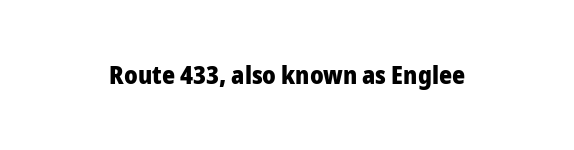
{"italic": "no", "bold": "yes", "underline": "no", "letter_spacing": "normal", "letter_spacing_em": 0.0, "glyph_px": 25}
